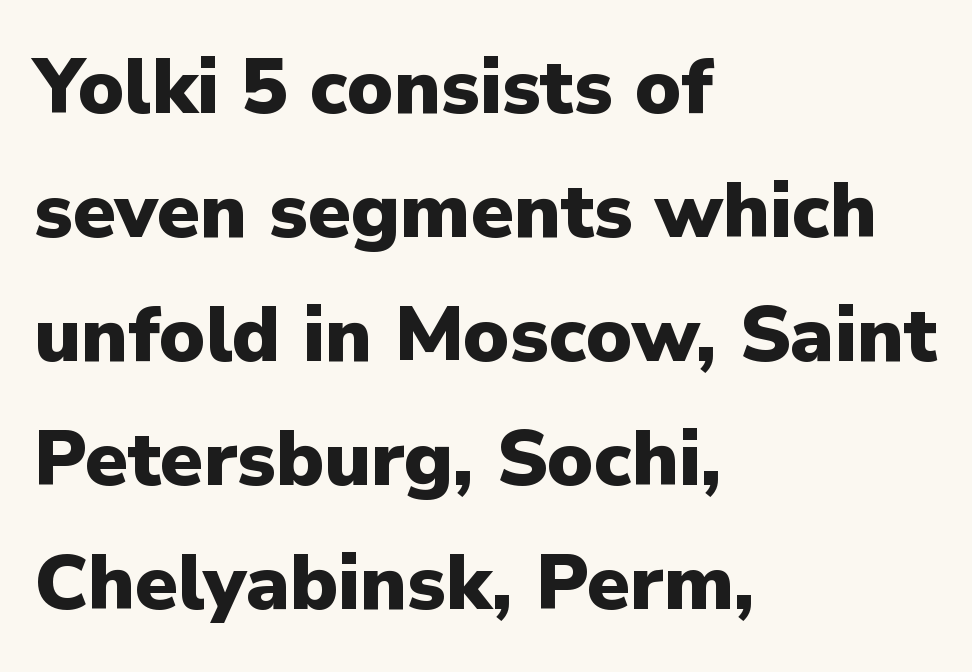
{"serif": "no", "italic": "no", "bold": "yes", "weight": "heavy", "width": "normal", "stroke_contrast": "low", "x_height": "medium", "monospaced": "no", "underline": "no", "align": "left", "line_spacing": "normal", "line_spacing_ratio": 1.59, "letter_spacing": "normal", "letter_spacing_em": 0.0, "glyph_px": 78}
